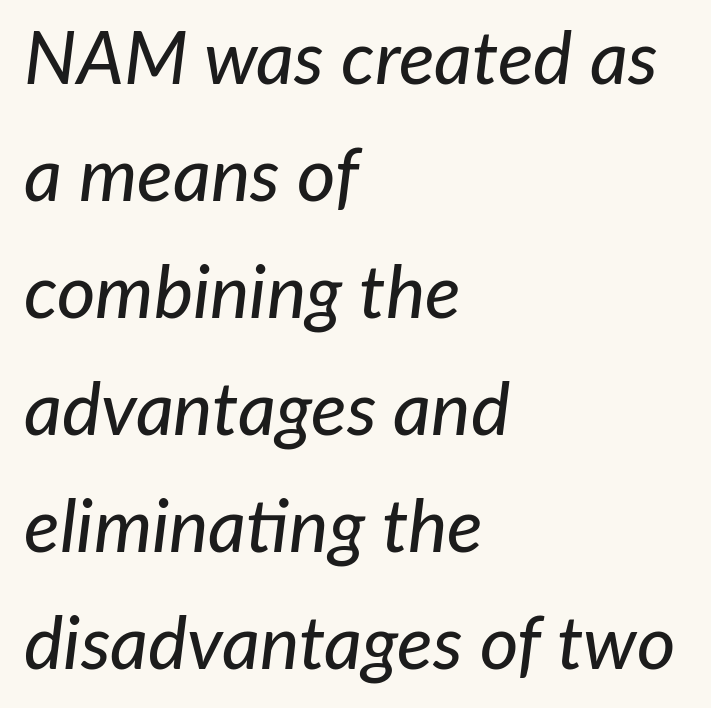
Q: Is the text italic (slanted)? A: Yes, it leans right by about 7 degrees.
Q: Is the text underlined? A: No.
Q: How is the paragraph aligned? A: Left-aligned.
Q: Is the spacing between letters normal or unusually wide? A: Normal.
Q: Is the spacing between lines tight, normal or loose? A: Normal.
Q: Width (condensed, normal, or wide)? A: Normal.
Q: Stroke contrast? A: Low.
Q: x-height? A: Medium.
Q: Monospaced? A: No.
